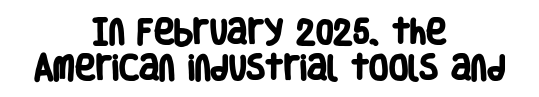
Glyph-to-glyph distance matches everyday printed text. This rendering features lettering with no underline. Notice how the passage keeps no hard edge, just a central spine. The rendering uses natural spacing where letterforms have individual widths.
